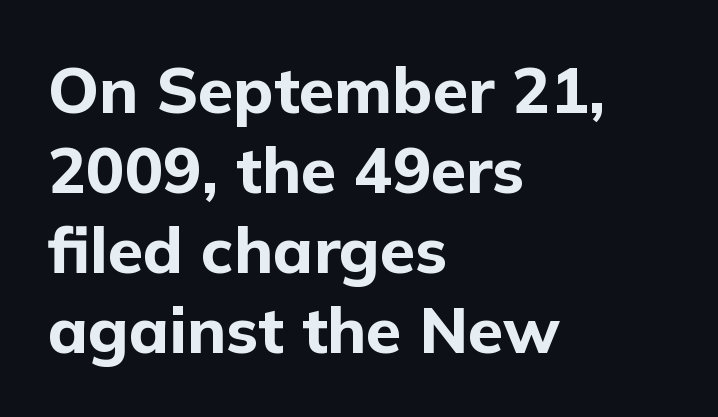
Q: Is the text bold? A: Yes.
Q: Is the text italic (slanted)? A: No, it is upright.
Q: Is the typeface a serif or a sans-serif typeface? A: Sans-serif.
Q: Is the text underlined? A: No.
Q: How is the paragraph aligned? A: Left-aligned.
Q: Is the spacing between letters normal or unusually wide? A: Normal.
Q: Is the spacing between lines tight, normal or loose? A: Normal.
Q: Width (condensed, normal, or wide)? A: Normal.
Q: Stroke contrast? A: Low.
Q: x-height? A: Medium.
Q: Monospaced? A: No.
